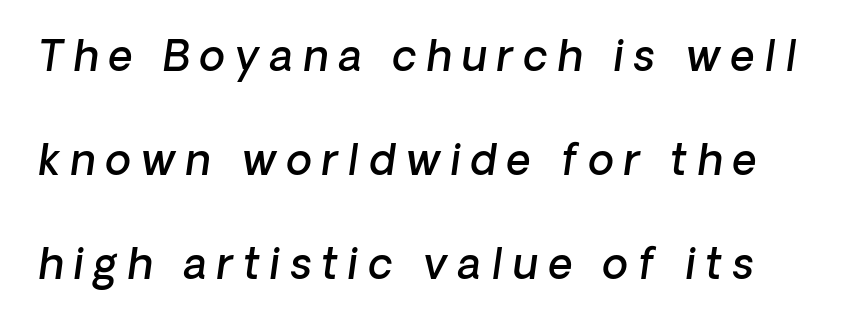
Q: Is the text bold? A: Semi-bold.
Q: Is the text italic (slanted)? A: Yes, it leans right by about 8 degrees.
Q: Is the text underlined? A: No.
Q: Is the spacing between letters normal or unusually wide? A: Unusually wide.
Q: Is the spacing between lines tight, normal or loose? A: Loose.
Q: Width (condensed, normal, or wide)? A: Normal.
Q: Stroke contrast? A: Low.
Q: x-height? A: Medium.
Q: Monospaced? A: No.
